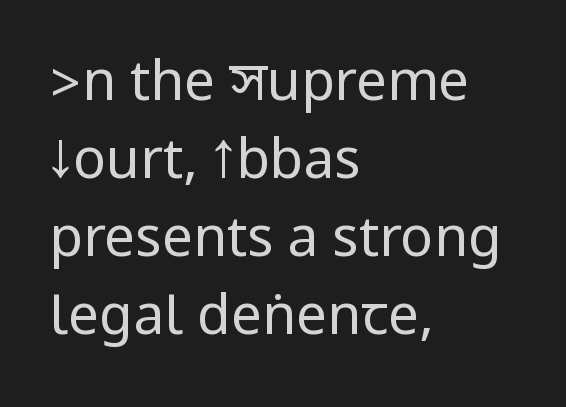
Every character sits straight up, as roman type does. The type family on display is of the sans-serif kind. No chunkiness to these letters — they're not bold. Honestly, there is no underline to notice here at all. Tracking value appears to be zero — textbook default spacing. Regular leading.
